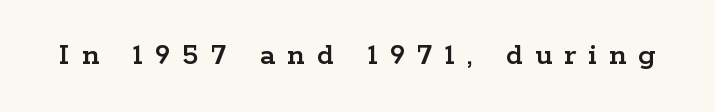
{"serif": "yes", "italic": "no", "width": "wide", "stroke_contrast": "low", "x_height": "medium", "monospaced": "no", "underline": "no", "letter_spacing": "wide", "letter_spacing_em": 0.38, "glyph_px": 32}
